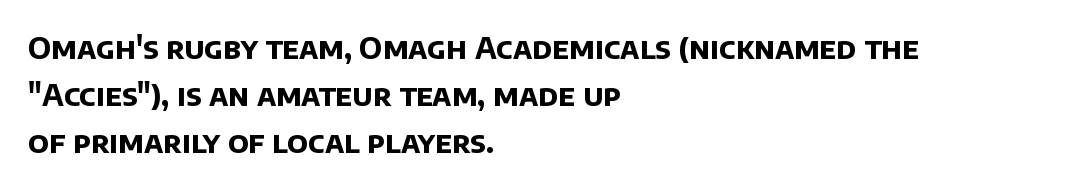
Q: Is the text bold? A: Yes.
Q: Is the typeface a serif or a sans-serif typeface? A: Sans-serif.
Q: Is the text underlined? A: No.
Q: How is the paragraph aligned? A: Left-aligned.
Q: Is the spacing between letters normal or unusually wide? A: Normal.
Q: Is the spacing between lines tight, normal or loose? A: Normal.
Q: Width (condensed, normal, or wide)? A: Normal.
Q: Stroke contrast? A: Low.
Q: x-height? A: Large.
Q: Monospaced? A: No.
